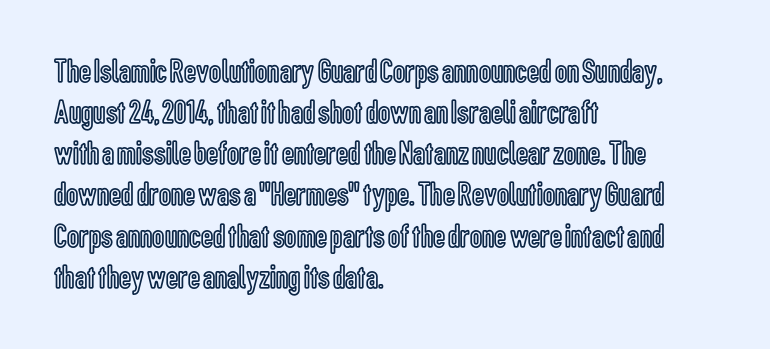
{"italic": "no", "width": "condensed", "x_height": "medium", "monospaced": "no", "underline": "no", "align": "left", "line_spacing_ratio": 1.21, "letter_spacing": "normal", "letter_spacing_em": 0.0, "glyph_px": 34}
